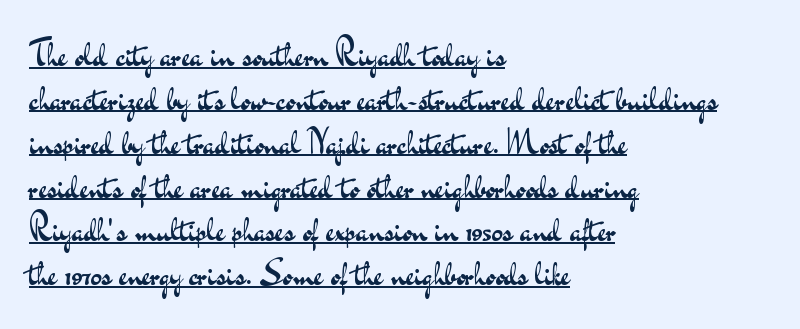
The letters sit at their default tracking, neither squeezed nor spread. Observe the absence of serifs on each vertical stroke in this sample. A baseline rule has been typeset under these characters. Is the type heavy? It reads as light-to-regular instead.
